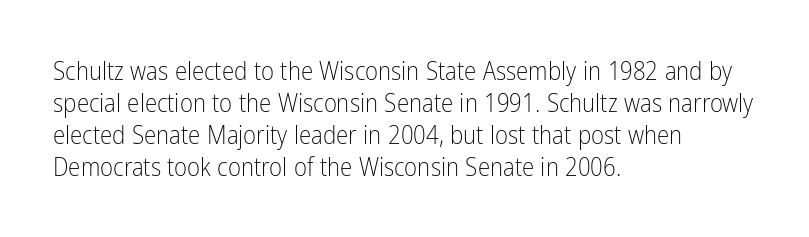
The image shows 25 px text type, upright; set left-aligned, normal line spacing (1.28x), normal letter spacing, not underlined.
